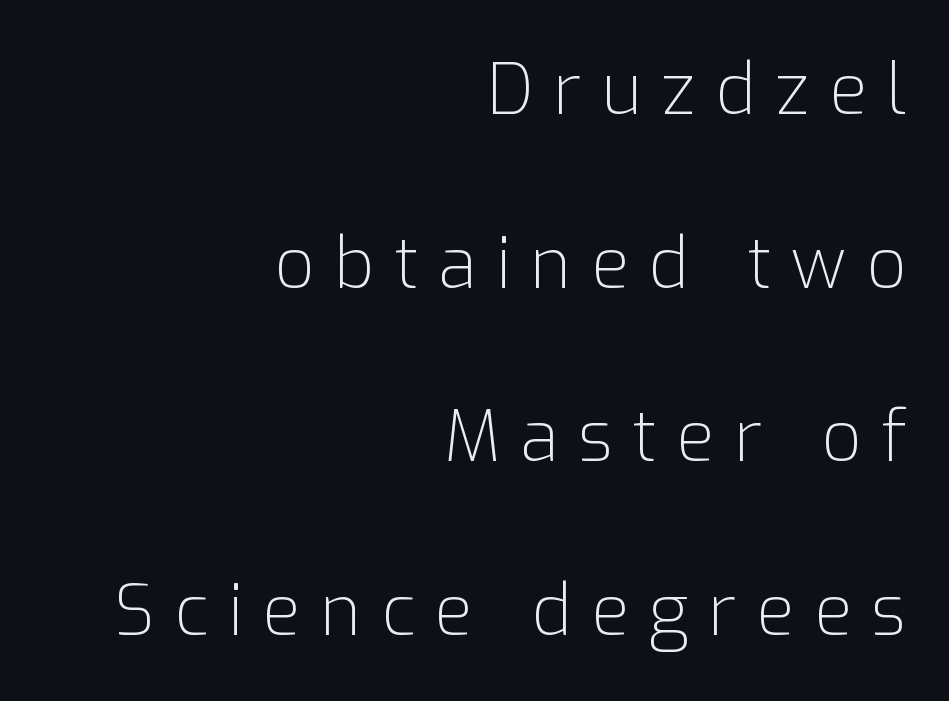
The image shows 70 px light sans-serif type, upright; set right-aligned, loose line spacing (2.48x), unusually wide letter spacing (+0.28 em), not underlined; low stroke contrast and a medium x-height.
